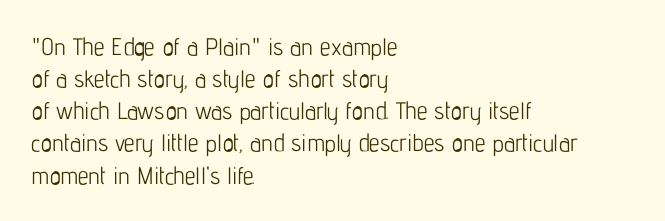
The image shows 24 px text type, upright; set left-aligned, normal line spacing (1.34x), normal letter spacing, not underlined.
